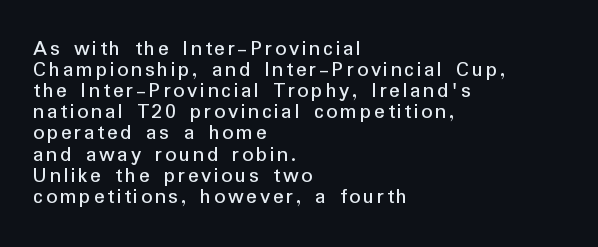
Q: Is the text italic (slanted)? A: No, it is upright.
Q: Is the text underlined? A: No.
Q: How is the paragraph aligned? A: Left-aligned.
Q: Is the spacing between lines tight, normal or loose? A: Tight.
